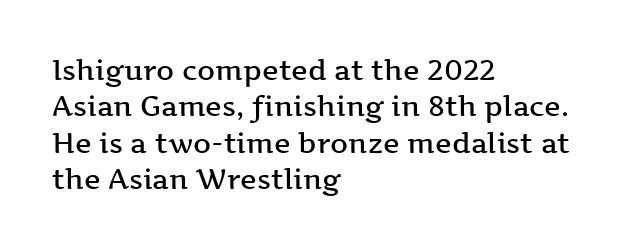
The image shows 28 px semibold, wide serif type, upright; set left-aligned, normal line spacing (1.3x), normal letter spacing, not underlined; medium stroke contrast and a medium x-height.
